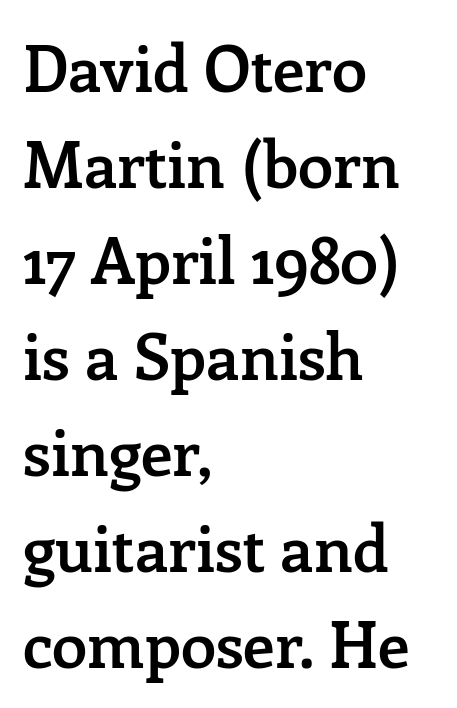
Does the weight exceed regular? Yes, but only to semibold. Rows of type keep a routine distance in the vertical direction. A typesetter would mark this as roman, not italic. The rag falls on the right side of this text block.
